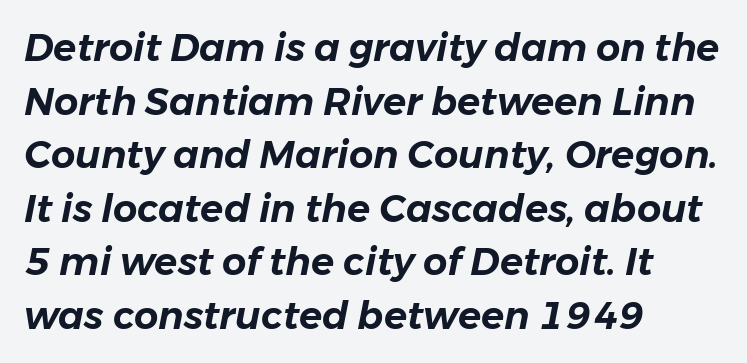
Q: Is the text italic (slanted)? A: Yes, it leans right by about 11 degrees.
Q: Is the text underlined? A: No.
Q: How is the paragraph aligned? A: Left-aligned.
Q: Is the spacing between letters normal or unusually wide? A: Normal.
Q: Is the spacing between lines tight, normal or loose? A: Normal.
Q: Width (condensed, normal, or wide)? A: Normal.
Q: Stroke contrast? A: Low.
Q: x-height? A: Medium.
Q: Monospaced? A: No.
